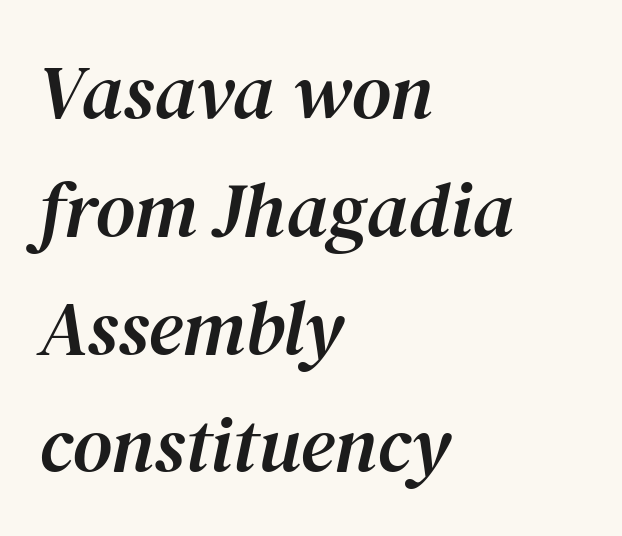
The image shows 77 px serif type, italic (leaning right); set left-aligned, normal line spacing (1.53x), normal letter spacing, not underlined; medium stroke contrast and a medium x-height.
